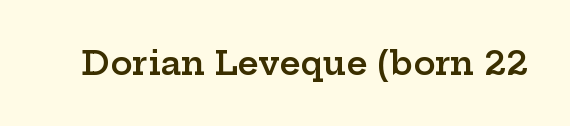
{"serif": "yes", "italic": "no", "bold": "semi", "weight": "semibold", "width": "wide", "stroke_contrast": "low", "x_height": "medium", "monospaced": "no", "underline": "no", "letter_spacing": "normal", "letter_spacing_em": 0.0, "glyph_px": 33}
